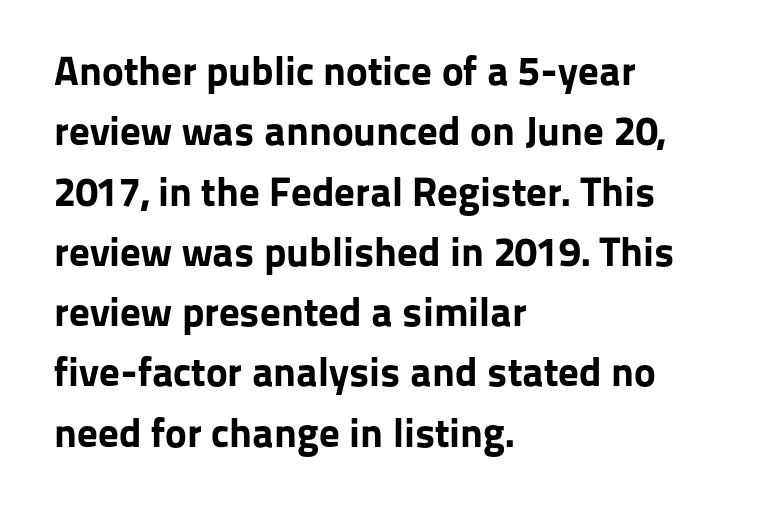
Q: Is the text bold? A: Yes.
Q: Is the text italic (slanted)? A: No, it is upright.
Q: Is the typeface a serif or a sans-serif typeface? A: Sans-serif.
Q: Is the text underlined? A: No.
Q: How is the paragraph aligned? A: Left-aligned.
Q: Is the spacing between letters normal or unusually wide? A: Normal.
Q: Is the spacing between lines tight, normal or loose? A: Normal.
Q: Width (condensed, normal, or wide)? A: Normal.
Q: Stroke contrast? A: Low.
Q: x-height? A: Medium.
Q: Monospaced? A: No.
